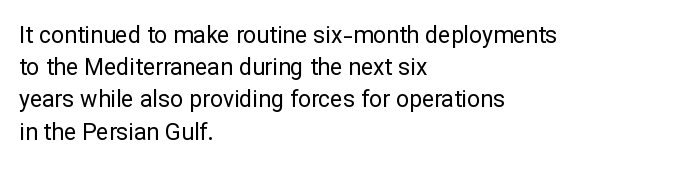
The image shows 23 px text type, upright; set left-aligned, normal line spacing (1.4x), normal letter spacing, not underlined.
